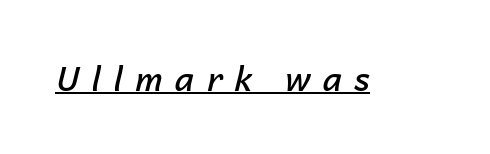
The letters advance in unequal steps, a hallmark of proportional type. Words appear elongated and porous because spacing is wide. The strokes are fattened partway — semibold, not bold. Underlining? Definitely there.
